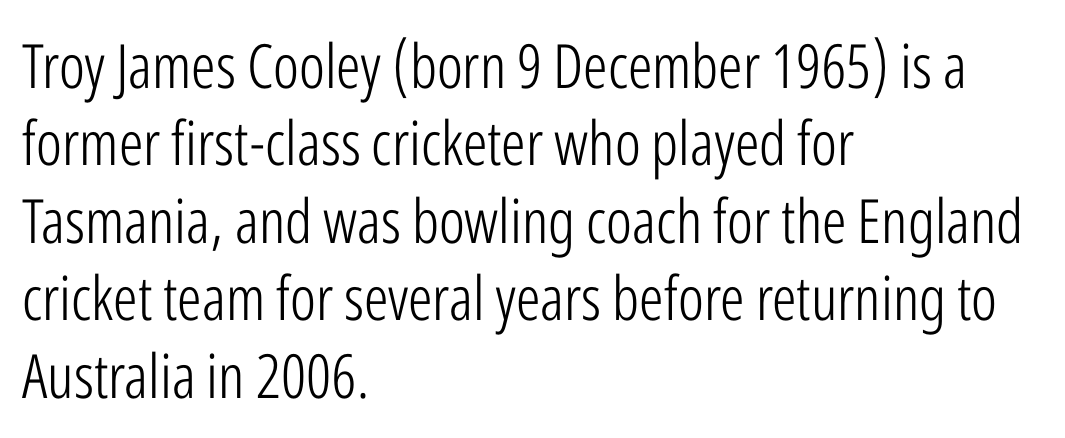
Q: Is the text bold? A: No.
Q: Is the text italic (slanted)? A: No, it is upright.
Q: Is the typeface a serif or a sans-serif typeface? A: Sans-serif.
Q: Is the text underlined? A: No.
Q: How is the paragraph aligned? A: Left-aligned.
Q: Is the spacing between letters normal or unusually wide? A: Normal.
Q: Is the spacing between lines tight, normal or loose? A: Normal.
Q: Width (condensed, normal, or wide)? A: Condensed.
Q: Stroke contrast? A: Low.
Q: x-height? A: Medium.
Q: Monospaced? A: No.
